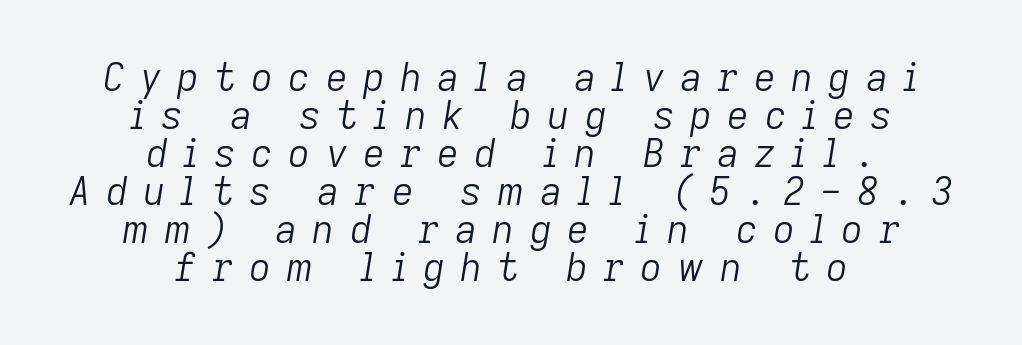
{"italic": "yes", "lean": "right", "slant_degrees": 9, "bold": "no", "weight": "light", "width": "normal", "stroke_contrast": "low", "x_height": "medium", "monospaced": "no", "underline": "no", "align": "center", "line_spacing": "tight", "line_spacing_ratio": 1.0, "letter_spacing": "wide", "letter_spacing_em": 0.4, "glyph_px": 38}
